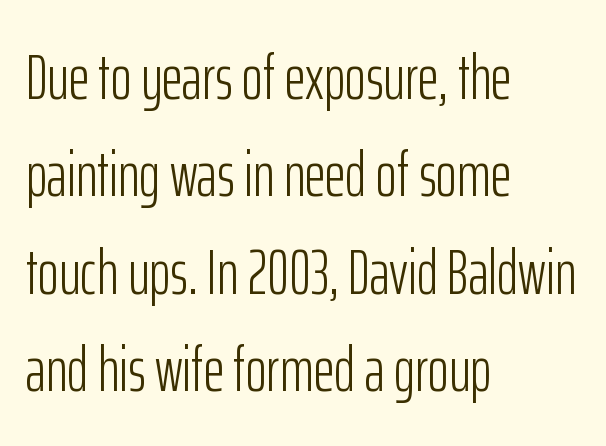
Unlike italic type, these characters show no tilt at all. A bare baseline throughout the passage. The rag falls on the right side of this text block. The designer left line spacing at the default. No heavy texture on the line: the type isn't bold.
